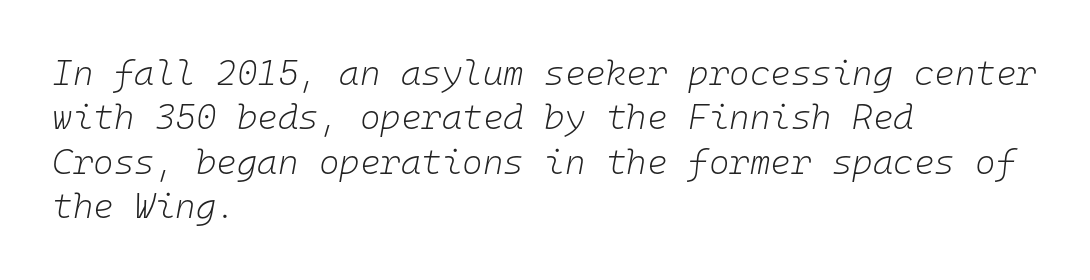
{"italic": "yes", "lean": "right", "slant_degrees": 10, "bold": "no", "weight": "light", "width": "normal", "stroke_contrast": "low", "x_height": "medium", "monospaced": "yes", "underline": "no", "align": "left", "line_spacing": "normal", "line_spacing_ratio": 1.27, "letter_spacing": "normal", "letter_spacing_em": 0.0, "glyph_px": 35}
